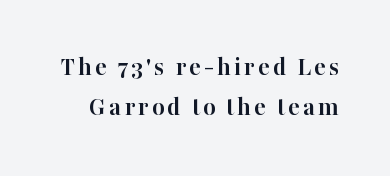
{"italic": "no", "bold": "yes", "underline": "no", "line_spacing": "normal", "line_spacing_ratio": 1.5, "glyph_px": 27}
